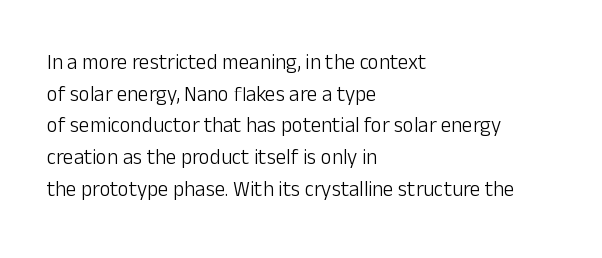
Style check: upright. Leftover space on each line is placed entirely after the last word. The rows are spaced the way most documents space them. The font is comparable to plain body text, perhaps lighter. Honestly, there is no underline to notice here at all. Nobody touched the tracking dial on this one.
